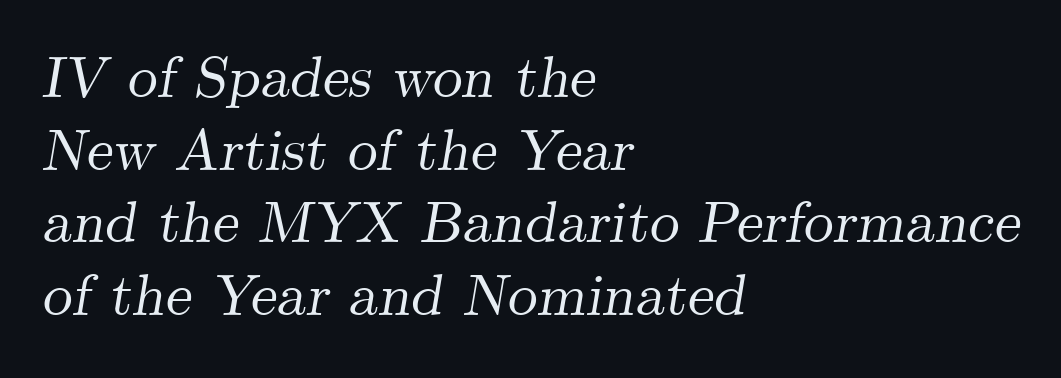
{"serif": "yes", "italic": "yes", "lean": "right", "slant_degrees": 9, "width": "normal", "stroke_contrast": "medium", "x_height": "small", "monospaced": "no", "underline": "no", "align": "left", "line_spacing_ratio": 1.23, "letter_spacing": "normal", "letter_spacing_em": 0.0, "glyph_px": 59}
